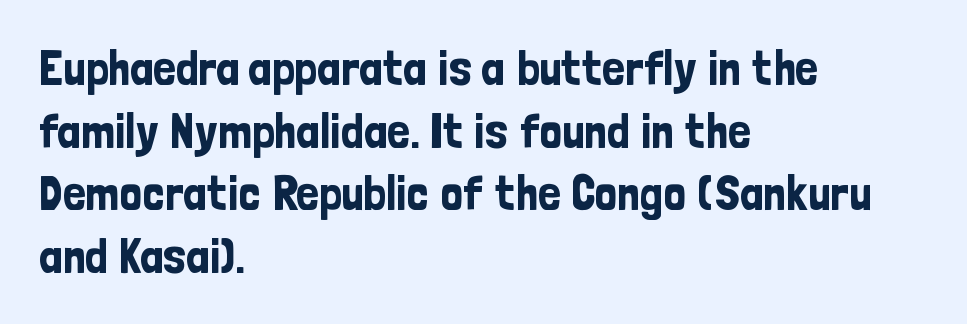
Letters rest on an invisible, unmarked baseline. A typesetter would call this zero additional tracking. Are there feet on the stems? There aren't — it's a sans. Note the varied advance widths — an 'i' is clearly narrower than an 'm'.
